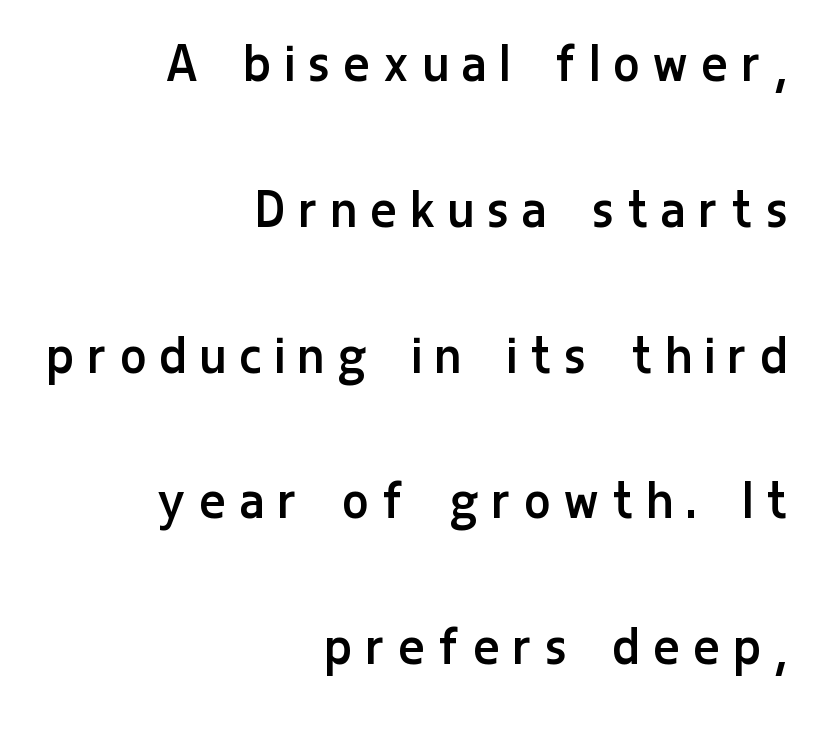
Beneath every word, the page is bare. Is this a sans? Yes — the strokes have no serifs. The lines in this sample share a right terminus and differ only in where they begin. In terms of leading, this rendering errs on the spacious side.
